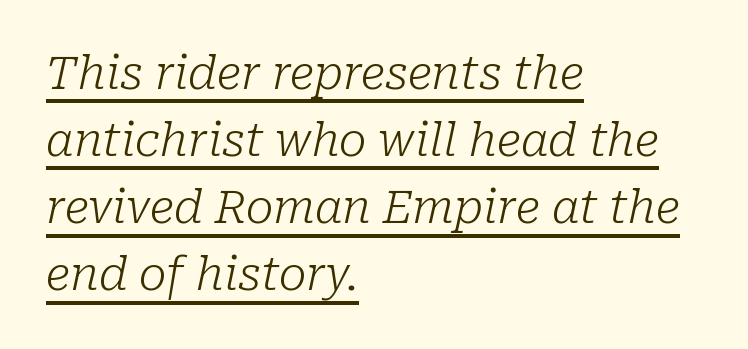
The image shows 46 px light serif type, italic (leaning right); set left-aligned, normal line spacing (1.46x), normal letter spacing, underlined; low stroke contrast and a medium x-height.
